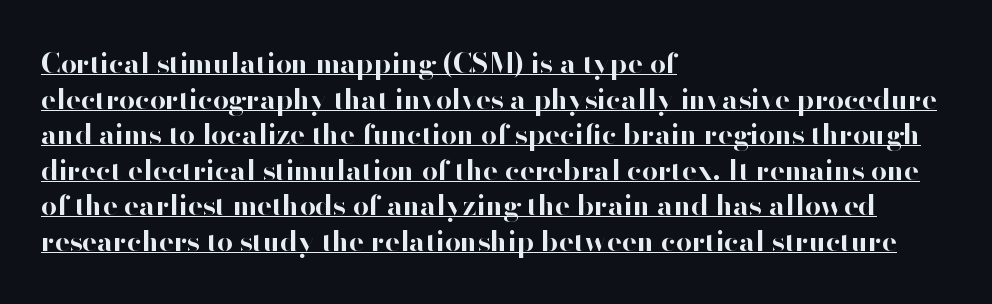
The image shows 28 px bold sans-serif type, upright; set left-aligned, normal line spacing (1.27x), normal letter spacing, underlined; high stroke contrast and a small x-height.
